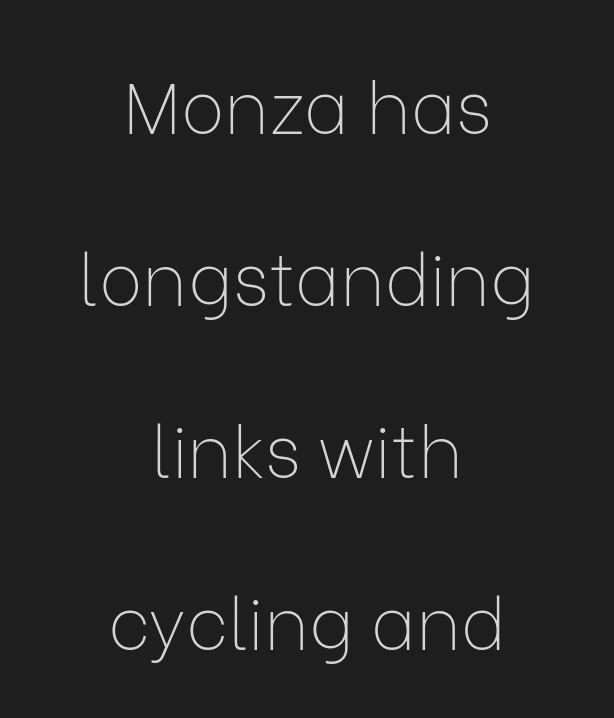
{"serif": "no", "italic": "no", "bold": "no", "weight": "thin", "width": "normal", "stroke_contrast": "low", "x_height": "medium", "monospaced": "no", "underline": "no", "align": "center", "line_spacing": "loose", "line_spacing_ratio": 2.39, "letter_spacing": "normal", "letter_spacing_em": 0.0, "glyph_px": 72}
